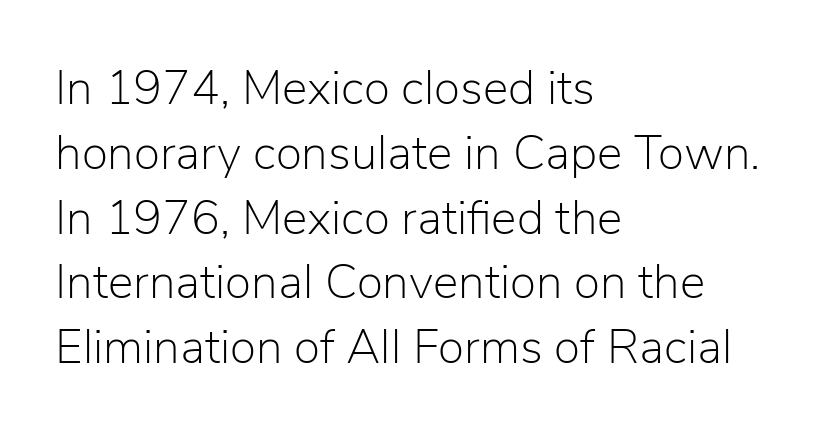
Are there feet on the stems? There aren't — it's a sans. The rendering uses a moderate line-height, typical for paragraphs. Posture: straight, roman, zero tilt. Does the copy run flush right? No — it runs flush left. The space directly below the letters is spotless. Is the letter spacing exaggerated? No — it looks like the ordinary default.
